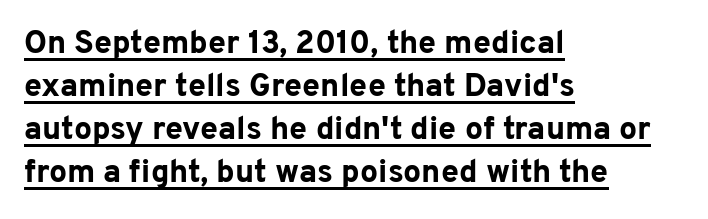
Q: Is the text bold? A: Yes.
Q: Is the text italic (slanted)? A: No, it is upright.
Q: Is the typeface a serif or a sans-serif typeface? A: Sans-serif.
Q: Is the text underlined? A: Yes.
Q: How is the paragraph aligned? A: Left-aligned.
Q: Is the spacing between letters normal or unusually wide? A: Normal.
Q: Is the spacing between lines tight, normal or loose? A: Normal.
Q: Width (condensed, normal, or wide)? A: Normal.
Q: Stroke contrast? A: Low.
Q: x-height? A: Medium.
Q: Monospaced? A: No.
